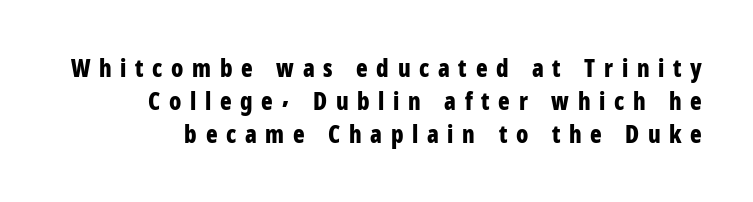
Q: Is the text bold? A: Yes.
Q: Is the text italic (slanted)? A: No, it is upright.
Q: Is the text underlined? A: No.
Q: Is the spacing between letters normal or unusually wide? A: Unusually wide.
Q: Is the spacing between lines tight, normal or loose? A: Normal.
